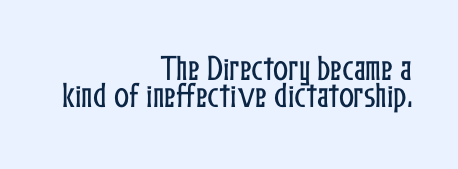
Q: Is the text italic (slanted)? A: No, it is upright.
Q: Is the text underlined? A: No.
Q: How is the paragraph aligned? A: Right-aligned.
Q: Is the spacing between letters normal or unusually wide? A: Normal.
Q: Is the spacing between lines tight, normal or loose? A: Tight.
Q: Width (condensed, normal, or wide)? A: Condensed.
Q: Stroke contrast? A: Low.
Q: x-height? A: Medium.
Q: Monospaced? A: No.
